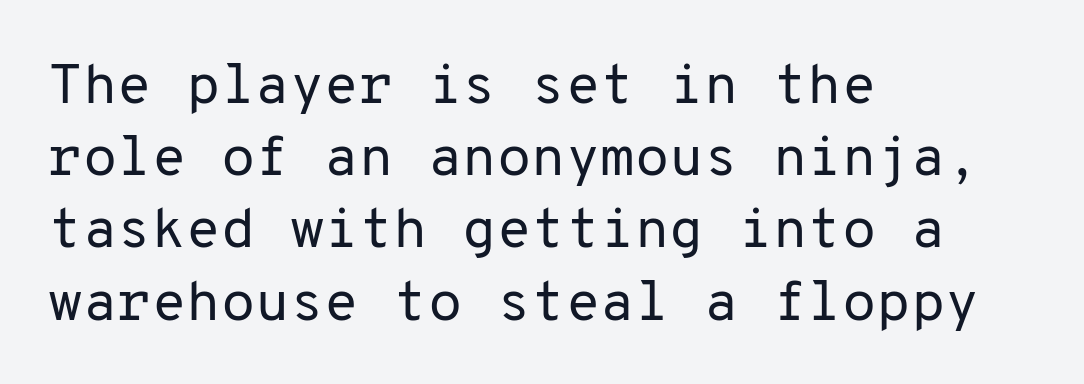
Q: Is the text bold? A: No.
Q: Is the text italic (slanted)? A: No, it is upright.
Q: Is the typeface a serif or a sans-serif typeface? A: Sans-serif.
Q: Is the text underlined? A: No.
Q: How is the paragraph aligned? A: Left-aligned.
Q: Is the spacing between letters normal or unusually wide? A: Normal.
Q: Is the spacing between lines tight, normal or loose? A: Normal.
Q: Width (condensed, normal, or wide)? A: Normal.
Q: Stroke contrast? A: Low.
Q: x-height? A: Medium.
Q: Monospaced? A: Yes.
